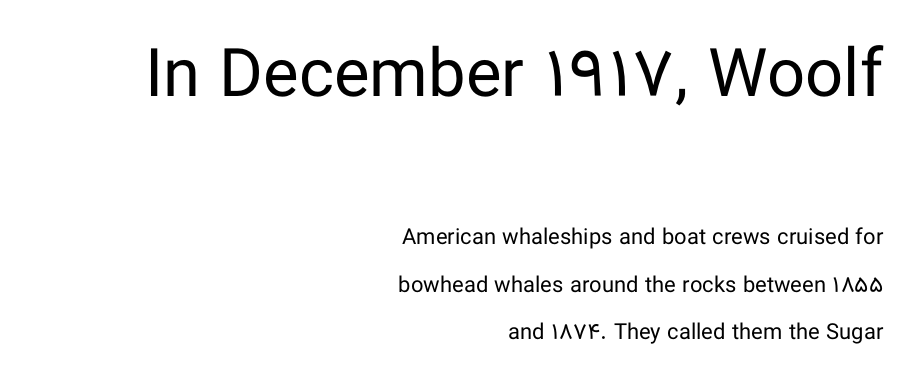
The image shows 67 px regular-weight sans-serif type, upright; set right-aligned, loose line spacing (2.17x), normal letter spacing, not underlined; the first (top) block is 3.05x larger; low stroke contrast and a medium x-height.
